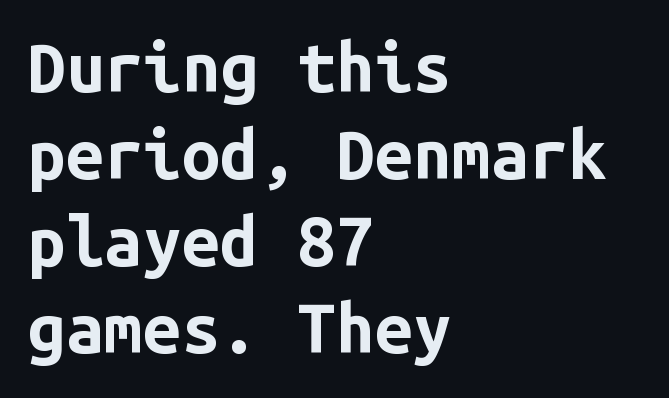
Q: Is the text bold? A: Yes.
Q: Is the text italic (slanted)? A: No, it is upright.
Q: Is the typeface a serif or a sans-serif typeface? A: Sans-serif.
Q: Is the text underlined? A: No.
Q: How is the paragraph aligned? A: Left-aligned.
Q: Is the spacing between letters normal or unusually wide? A: Normal.
Q: Is the spacing between lines tight, normal or loose? A: Normal.
Q: Width (condensed, normal, or wide)? A: Normal.
Q: Stroke contrast? A: Low.
Q: x-height? A: Medium.
Q: Monospaced? A: Yes.
